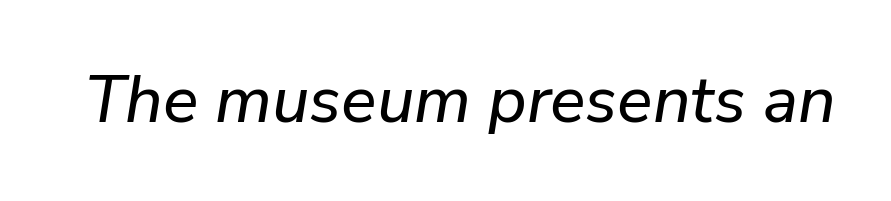
Spacing verdict: proportional, widths tailored to each character. A clean baseline with only descenders dipping below it. Does extra space separate the letters? No, they use regular spacing. These lines were composed using italics.
